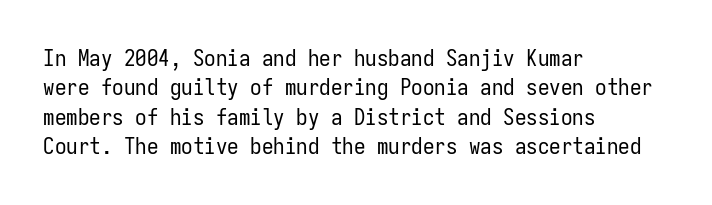
{"italic": "no", "bold": "no", "underline": "no", "align": "left", "line_spacing": "normal", "line_spacing_ratio": 1.28, "letter_spacing": "normal", "letter_spacing_em": 0.0, "glyph_px": 23}
